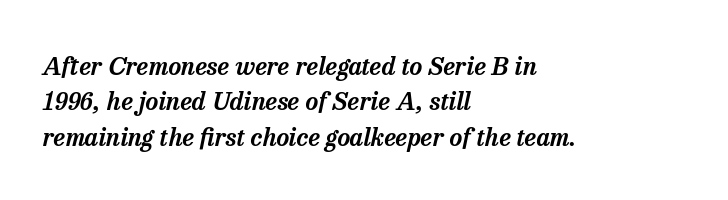
The image shows 25 px text type, italic (leaning right); set left-aligned, normal line spacing (1.42x), normal letter spacing, not underlined.
